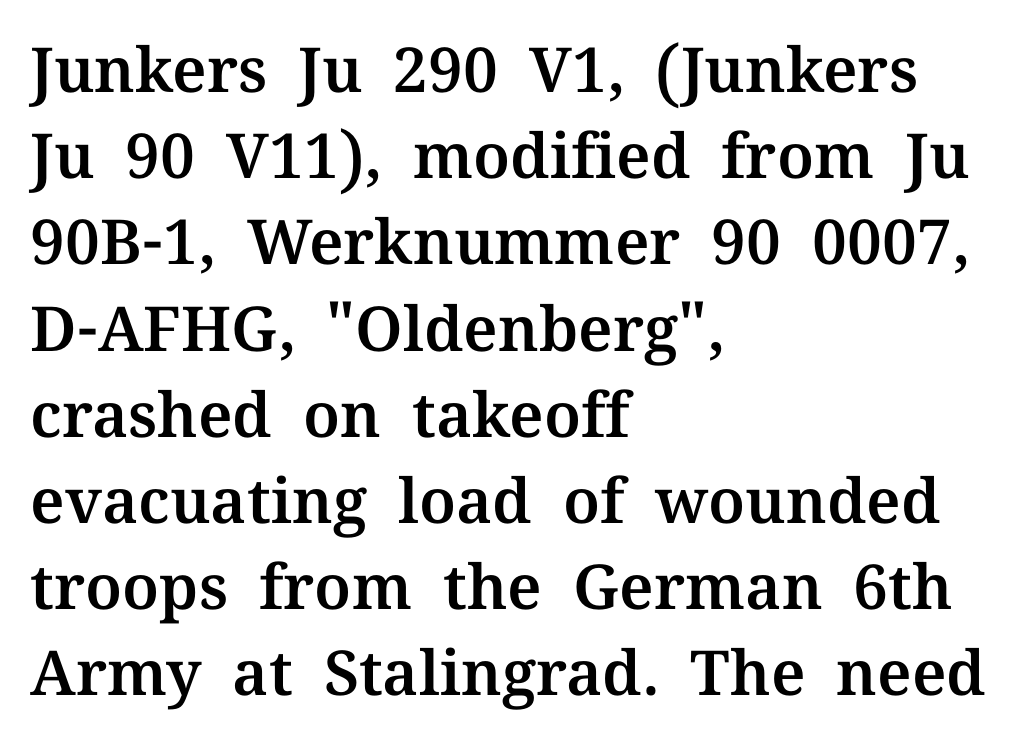
Nope, not italic — everything's standing straight. Decoration check: the copy has no underline. Each line starts at the same left margin while the right side varies. Note the varied advance widths — an 'i' is clearly narrower than an 'm'. Type style note: has serifs.
